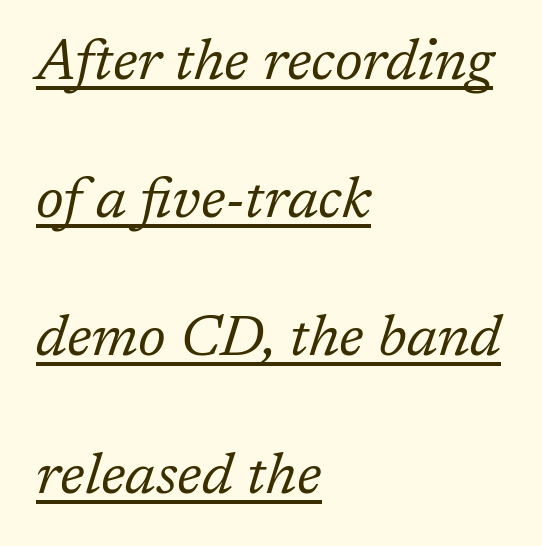
You could fit nearly another row in the gap between these rows. Stems here are at most as thick as an everyday book face. Proportional: the letters do not fall into vertical columns. All the whitespace from short lines collects on the right. The letters are slanted; this is an italic face.
